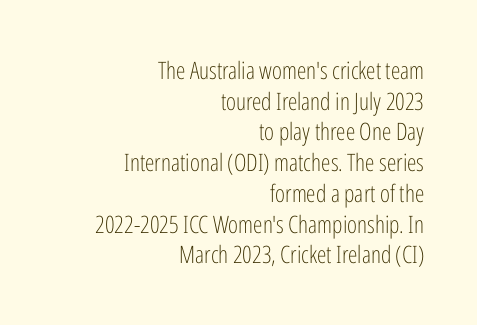
The image shows 24 px text type, upright; set right-aligned, normal line spacing (1.28x), normal letter spacing, not underlined.
